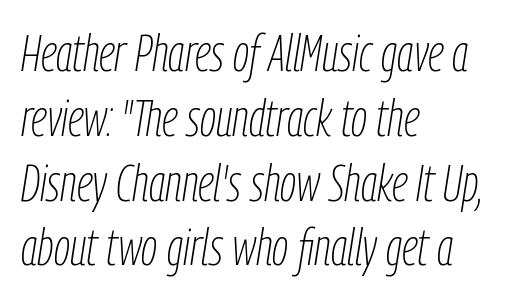
The image shows 51 px thin, condensed type, italic (leaning right); set left-aligned, normal line spacing (1.27x), normal letter spacing, not underlined; low stroke contrast and a medium x-height.
